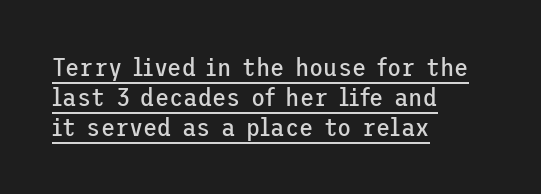
Letters have the restrained weight of plain body copy at most. Decoration check: the copy is underlined. Compared with a centered layout, this one pins lines to the left instead. Honestly, the letter spacing is just normal — you wouldn't notice it. Baseline-to-baseline distance is barely more than the letter height.
